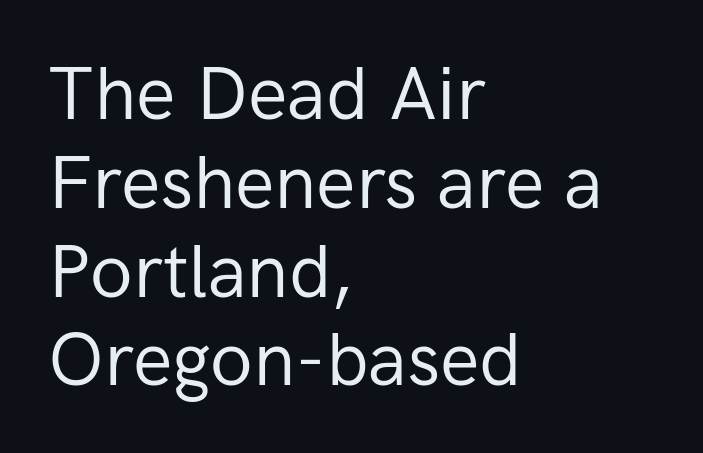
The image shows 74 px regular-weight sans-serif type, upright; set left-aligned, line spacing 1.2x, normal letter spacing, not underlined; low stroke contrast and a medium x-height.
